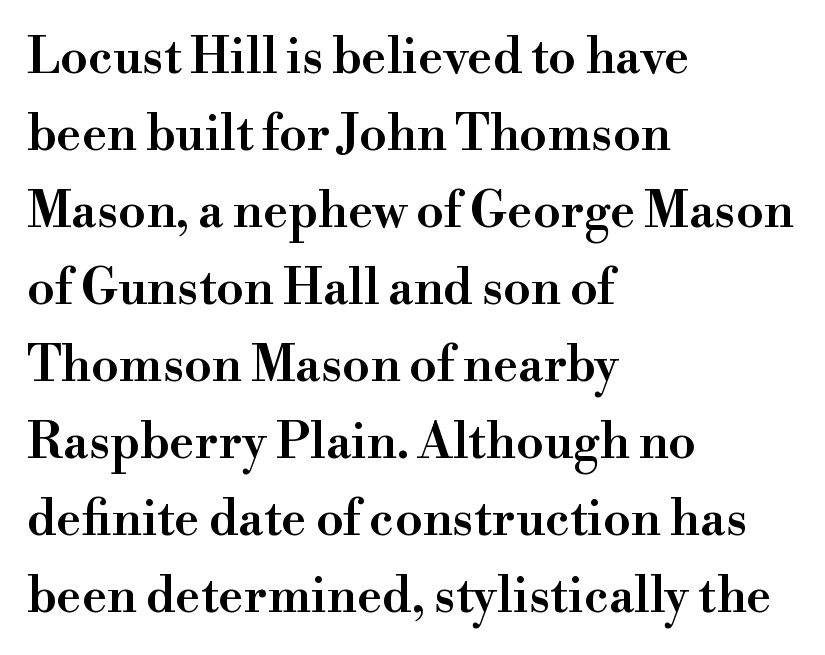
{"serif": "yes", "italic": "no", "bold": "semi", "weight": "semibold", "width": "normal", "stroke_contrast": "high", "x_height": "small", "monospaced": "no", "underline": "no", "align": "left", "line_spacing": "normal", "line_spacing_ratio": 1.57, "letter_spacing": "normal", "letter_spacing_em": 0.0, "glyph_px": 49}
